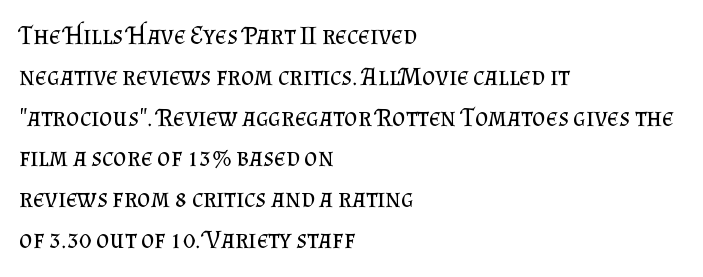
Q: Is the text bold? A: No.
Q: Is the text italic (slanted)? A: No, it is upright.
Q: Is the text underlined? A: No.
Q: How is the paragraph aligned? A: Left-aligned.
Q: Is the spacing between letters normal or unusually wide? A: Normal.
Q: Is the spacing between lines tight, normal or loose? A: Normal.
